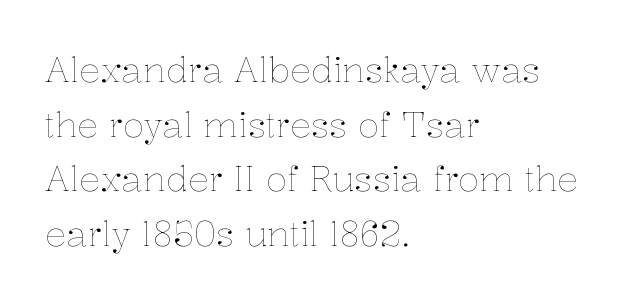
The image shows 35 px thin type, upright; set left-aligned, normal line spacing (1.56x), normal letter spacing, not underlined; low stroke contrast and a medium x-height.
